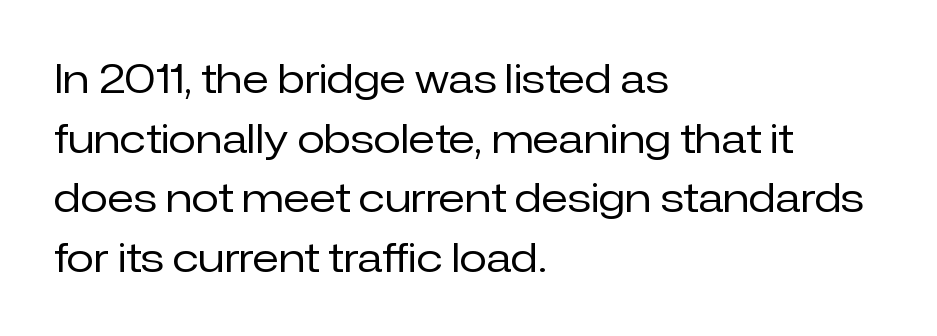
Q: Is the text bold? A: No.
Q: Is the text italic (slanted)? A: No, it is upright.
Q: Is the typeface a serif or a sans-serif typeface? A: Sans-serif.
Q: Is the text underlined? A: No.
Q: How is the paragraph aligned? A: Left-aligned.
Q: Is the spacing between letters normal or unusually wide? A: Normal.
Q: Is the spacing between lines tight, normal or loose? A: Normal.
Q: Width (condensed, normal, or wide)? A: Normal.
Q: Stroke contrast? A: Low.
Q: x-height? A: Medium.
Q: Monospaced? A: No.
